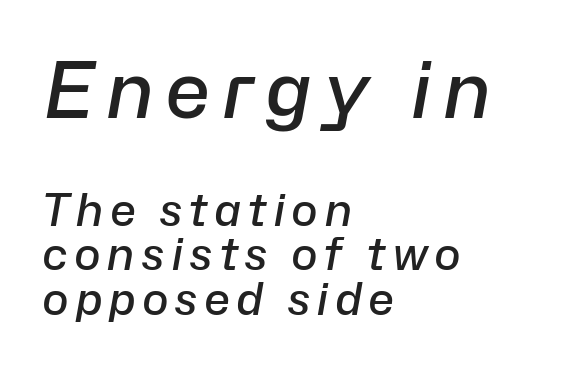
The image shows 78 px semibold type, italic (leaning right); set left-aligned, tight line spacing (0.99x), not underlined; the first (top) block is 1.73x larger; low stroke contrast and a medium x-height.
